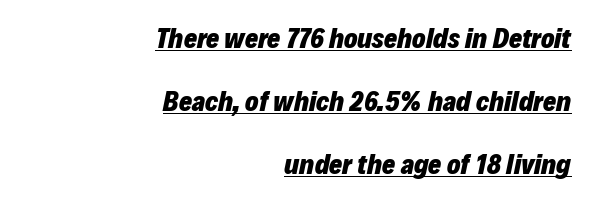
The font is running at its bold setting. Caption: multi-line text, flush right, ragged left. Caption: lettering with a line underneath. Looking at the ascenders, they clearly lean. Compared with typical body copy, the letter spacing here is the same. Character widths vary here, with narrow letters taking less room than wide ones.
